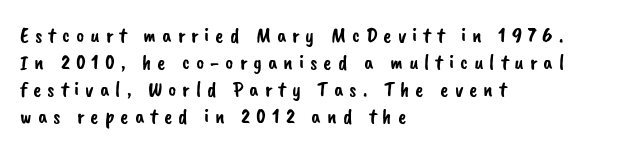
The image shows 22 px text type; set left-aligned, line spacing 1.22x, unusually wide letter spacing (+0.27 em), not underlined.
